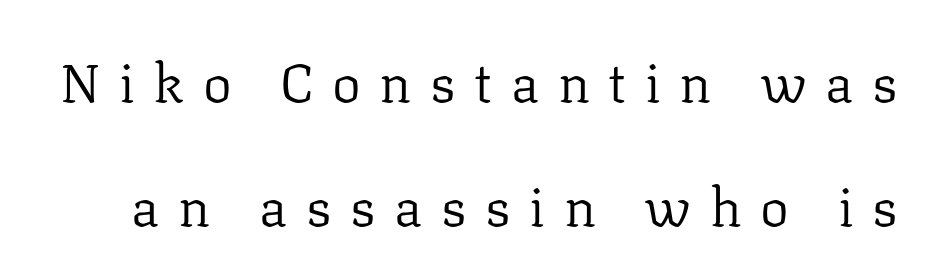
The image shows 54 px regular-weight serif type, upright; set loose line spacing (2.29x), unusually wide letter spacing (+0.34 em), not underlined; low stroke contrast and a medium x-height.
